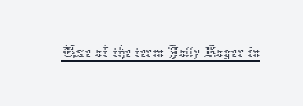
{"italic": "no", "bold": "no", "weight": "thin", "width": "normal", "stroke_contrast": "low", "x_height": "medium", "monospaced": "no", "underline": "yes", "letter_spacing": "normal", "letter_spacing_em": 0.0, "glyph_px": 35}
